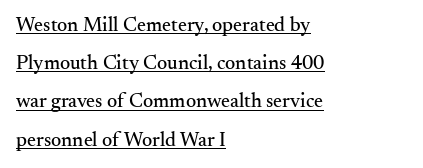
The type sits square on the baseline with zero lean. How are the letters spaced? Ordinarily, with no added tracking. A baseline rule has been typeset under these characters. Does the copy run flush right? No — it runs flush left. Students, observe: this is what heavily led, spacious text looks like.
